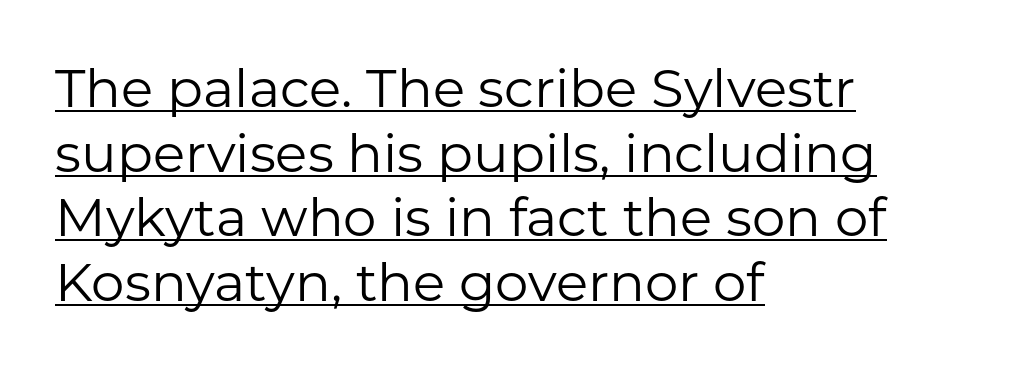
The characters are drawn with everyday or finer stroke widths. The type is set solid horizontally, with unmodified tracking. You can tell it's not italic because the verticals are truly vertical. The font family rendered here belongs to the sans-serif group. Is there an underline? Yes — a line sits under the letters. Looks like regular typesetting: each glyph gets only the width it needs.
